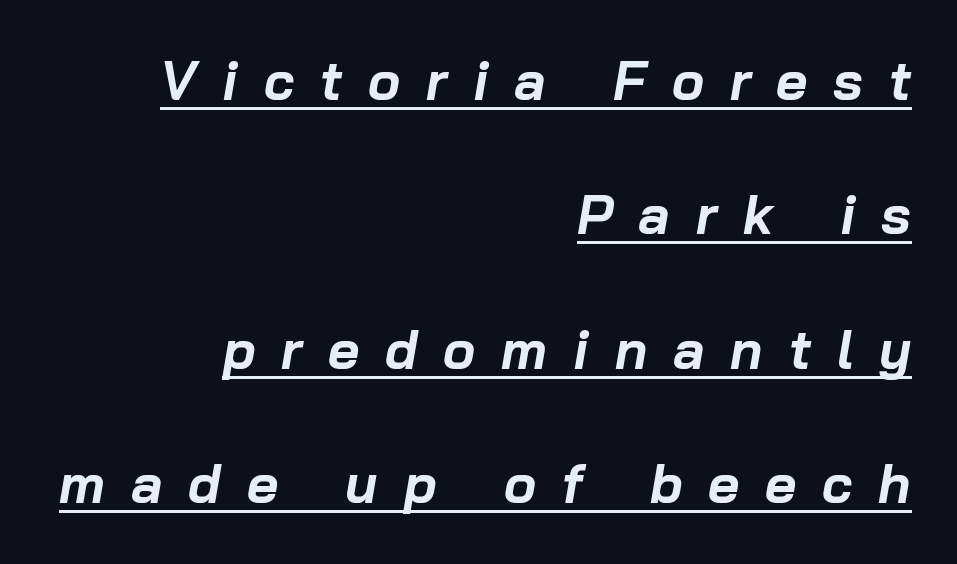
Q: Is the text bold? A: Yes.
Q: Is the text italic (slanted)? A: Yes, it leans right by about 10 degrees.
Q: Is the text underlined? A: Yes.
Q: How is the paragraph aligned? A: Right-aligned.
Q: Is the spacing between letters normal or unusually wide? A: Unusually wide.
Q: Is the spacing between lines tight, normal or loose? A: Loose.
Q: Width (condensed, normal, or wide)? A: Normal.
Q: Stroke contrast? A: Low.
Q: x-height? A: Medium.
Q: Monospaced? A: No.
